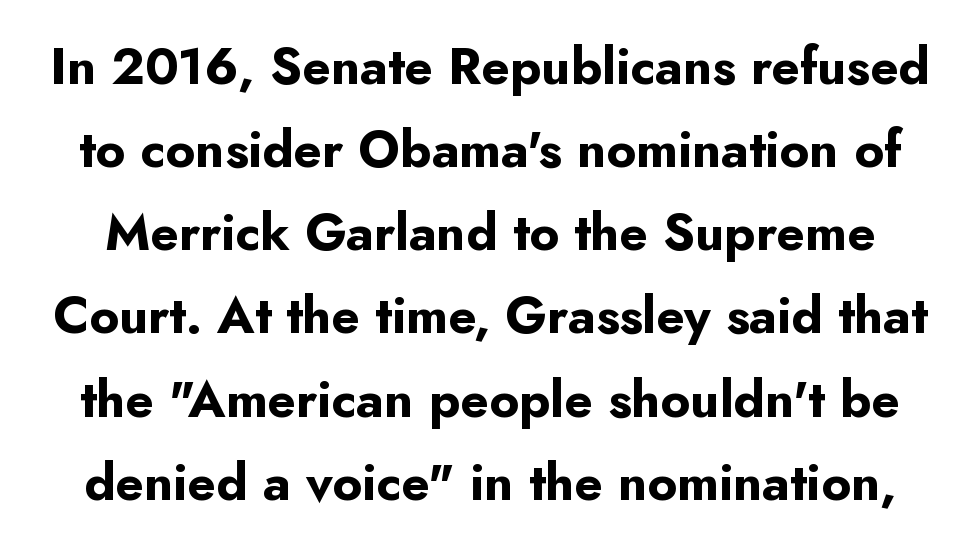
Q: Is the text bold? A: Yes.
Q: Is the text italic (slanted)? A: No, it is upright.
Q: Is the typeface a serif or a sans-serif typeface? A: Sans-serif.
Q: Is the text underlined? A: No.
Q: Is the spacing between letters normal or unusually wide? A: Normal.
Q: Is the spacing between lines tight, normal or loose? A: Normal.
Q: Width (condensed, normal, or wide)? A: Normal.
Q: Stroke contrast? A: Low.
Q: x-height? A: Small.
Q: Monospaced? A: No.
